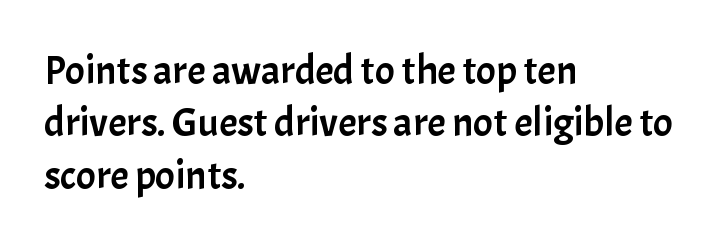
The image shows 41 px sans-serif type, upright; set left-aligned, normal line spacing (1.28x), normal letter spacing, not underlined; low stroke contrast and a medium x-height.
